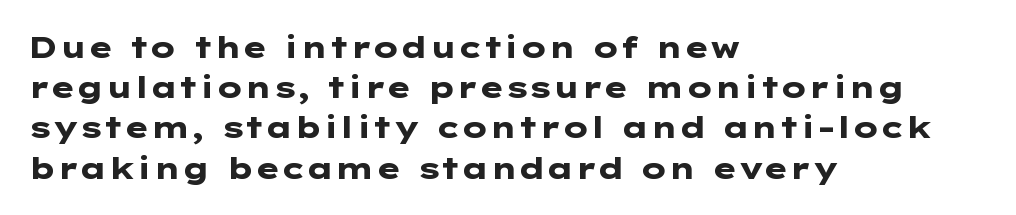
{"serif": "no", "italic": "no", "bold": "yes", "weight": "heavy", "width": "wide", "stroke_contrast": "low", "x_height": "medium", "underline": "no", "align": "left", "line_spacing": "normal", "line_spacing_ratio": 1.34, "letter_spacing": "normal", "letter_spacing_em": 0.0, "glyph_px": 30}
